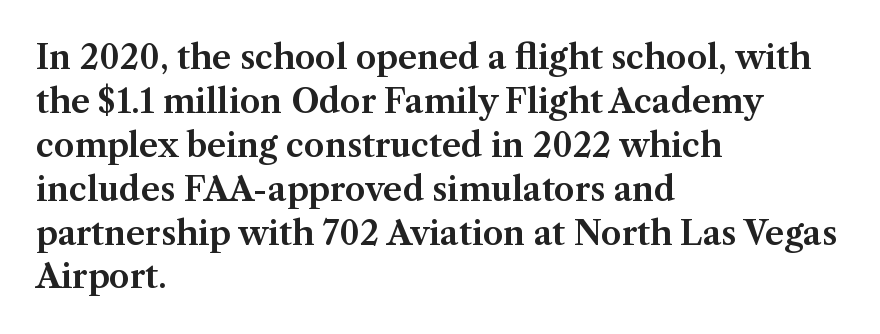
Q: Is the text italic (slanted)? A: No, it is upright.
Q: Is the typeface a serif or a sans-serif typeface? A: Serif.
Q: Is the text underlined? A: No.
Q: How is the paragraph aligned? A: Left-aligned.
Q: Is the spacing between letters normal or unusually wide? A: Normal.
Q: Is the spacing between lines tight, normal or loose? A: Normal.
Q: Width (condensed, normal, or wide)? A: Normal.
Q: Stroke contrast? A: Medium.
Q: x-height? A: Medium.
Q: Monospaced? A: No.
